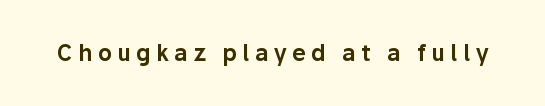
The image shows 22 px text type, upright; set unusually wide letter spacing (+0.25 em), not underlined.
